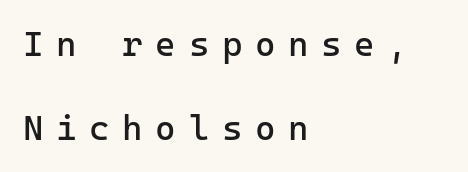
The image shows 35 px regular-weight sans-serif type, upright, monospaced; set left-aligned, loose line spacing (2.39x), unusually wide letter spacing (+0.36 em), not underlined; low stroke contrast and a medium x-height.
